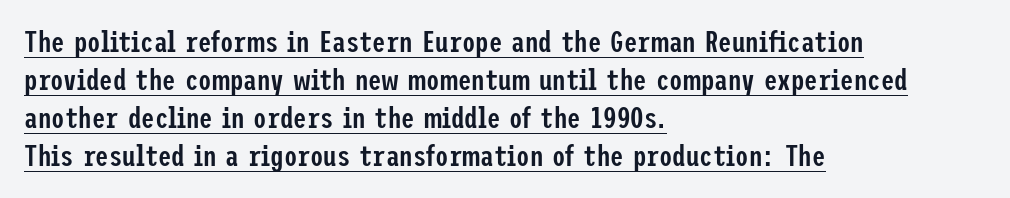
{"serif": "no", "italic": "no", "bold": "semi", "weight": "semibold", "width": "condensed", "stroke_contrast": "low", "x_height": "medium", "underline": "yes", "align": "left", "line_spacing": "normal", "line_spacing_ratio": 1.27, "letter_spacing": "normal", "letter_spacing_em": 0.0, "glyph_px": 30}
